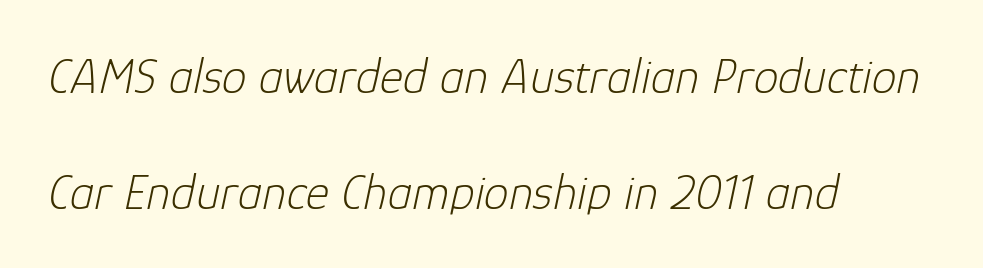
{"italic": "yes", "lean": "right", "slant_degrees": 12, "bold": "no", "weight": "light", "width": "normal", "stroke_contrast": "low", "x_height": "medium", "monospaced": "no", "underline": "no", "align": "left", "line_spacing": "loose", "line_spacing_ratio": 2.32, "letter_spacing": "normal", "letter_spacing_em": 0.0, "glyph_px": 50}
